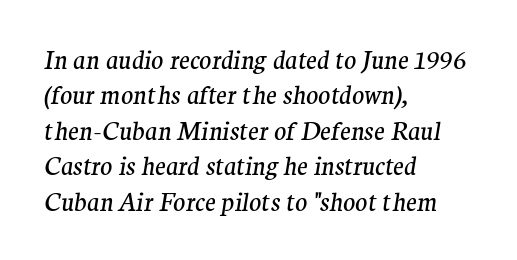
{"italic": "yes", "lean": "right", "slant_degrees": 9, "bold": "no", "underline": "no", "align": "left", "line_spacing": "normal", "line_spacing_ratio": 1.42, "letter_spacing": "normal", "letter_spacing_em": 0.0, "glyph_px": 25}
